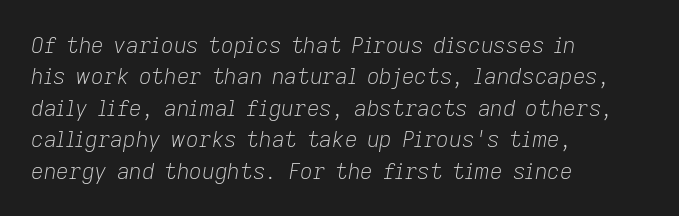
{"italic": "yes", "lean": "right", "slant_degrees": 9, "bold": "no", "underline": "no", "align": "left", "line_spacing": "normal", "line_spacing_ratio": 1.43, "letter_spacing": "normal", "letter_spacing_em": 0.0, "glyph_px": 22}
